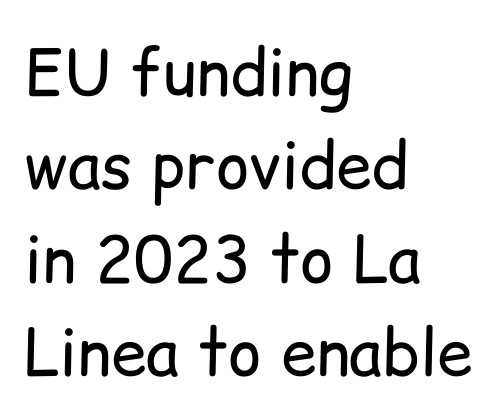
Q: Is the text bold? A: No.
Q: Is the text italic (slanted)? A: No, it is upright.
Q: Is the typeface a serif or a sans-serif typeface? A: Sans-serif.
Q: Is the text underlined? A: No.
Q: How is the paragraph aligned? A: Left-aligned.
Q: Is the spacing between letters normal or unusually wide? A: Normal.
Q: Is the spacing between lines tight, normal or loose? A: Normal.
Q: Width (condensed, normal, or wide)? A: Normal.
Q: Stroke contrast? A: Low.
Q: x-height? A: Medium.
Q: Monospaced? A: No.
